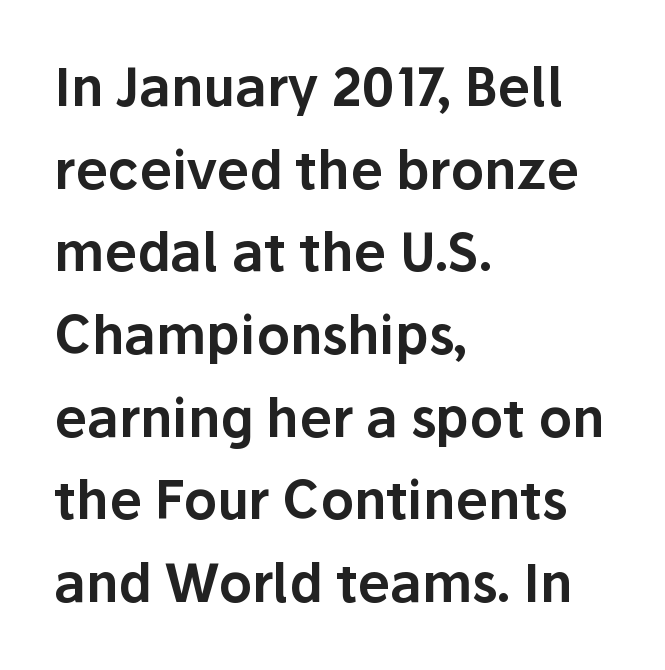
Q: Is the text italic (slanted)? A: No, it is upright.
Q: Is the typeface a serif or a sans-serif typeface? A: Sans-serif.
Q: Is the text underlined? A: No.
Q: How is the paragraph aligned? A: Left-aligned.
Q: Is the spacing between letters normal or unusually wide? A: Normal.
Q: Is the spacing between lines tight, normal or loose? A: Normal.
Q: Width (condensed, normal, or wide)? A: Normal.
Q: Stroke contrast? A: Low.
Q: x-height? A: Medium.
Q: Monospaced? A: No.
